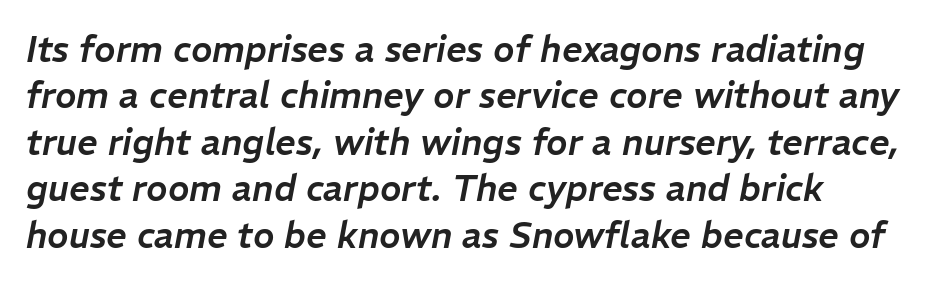
Has an underline been added? It has not. This block has exactly the height ordinary leading produces. A classic flush-left, rag-right setting is used for this passage. There's an unmistakable incline to the writing here. Proportional: the letters do not fall into vertical columns. Tracking here is standard; glyphs follow each other at the usual distance.
